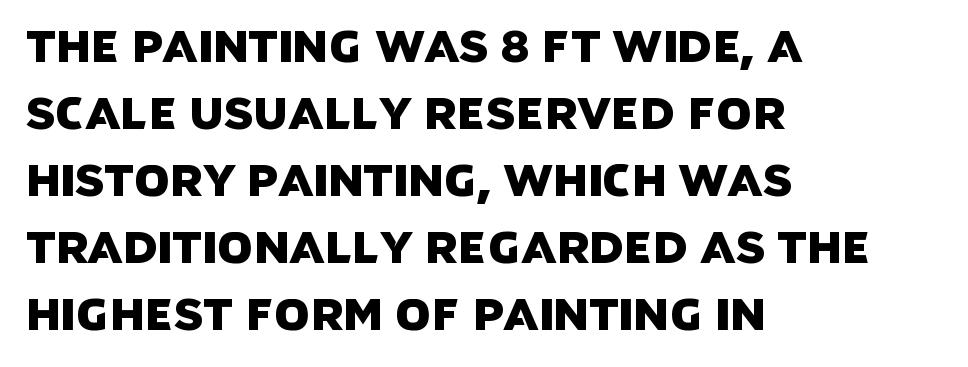
{"serif": "no", "width": "normal", "stroke_contrast": "low", "x_height": "large", "monospaced": "no", "underline": "no", "align": "left", "line_spacing": "normal", "line_spacing_ratio": 1.49, "letter_spacing": "normal", "letter_spacing_em": 0.0, "glyph_px": 45}
